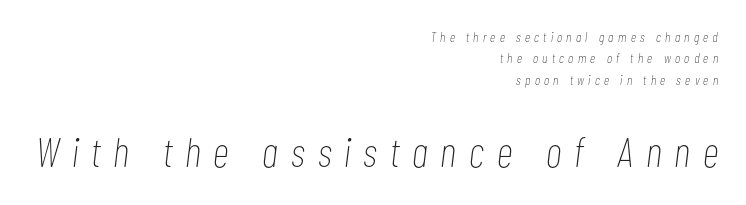
{"italic": "yes", "lean": "right", "slant_degrees": 7, "bold": "no", "weight": "thin", "width": "condensed", "stroke_contrast": "low", "x_height": "medium", "monospaced": "no", "underline": "no", "align": "right", "line_spacing": "normal", "line_spacing_ratio": 1.52, "letter_spacing": "wide", "letter_spacing_em": 0.31, "larger_block": "second", "size_ratio": 3.0, "glyph_px": 42}
